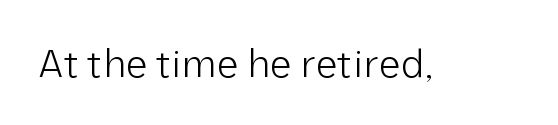
{"serif": "no", "italic": "no", "bold": "no", "weight": "light", "width": "normal", "stroke_contrast": "low", "x_height": "medium", "monospaced": "no", "underline": "no", "letter_spacing": "normal", "letter_spacing_em": 0.0, "glyph_px": 39}
